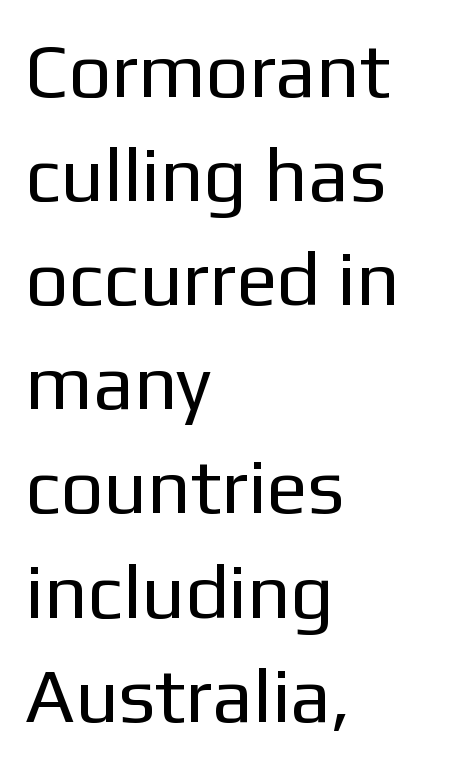
Glance below the letters and you will spot only blank space. The compositor pushed each line to the left boundary. The axis of the letterforms is exactly vertical. Short note: letters normally spaced. The passage shown stacks its lines at a standard gap. The rendering uses natural spacing where letterforms have individual widths.
